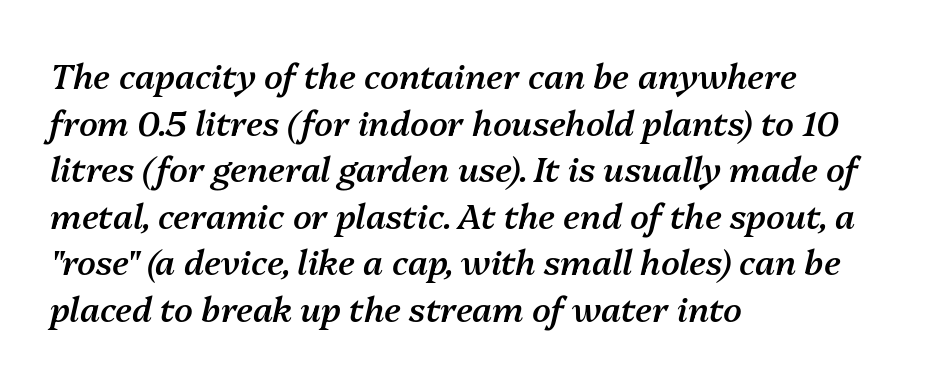
{"italic": "yes", "lean": "right", "slant_degrees": 13, "bold": "semi", "weight": "semibold", "width": "normal", "stroke_contrast": "medium", "x_height": "medium", "monospaced": "no", "underline": "no", "align": "left", "line_spacing": "normal", "line_spacing_ratio": 1.37, "letter_spacing": "normal", "letter_spacing_em": 0.0, "glyph_px": 34}
